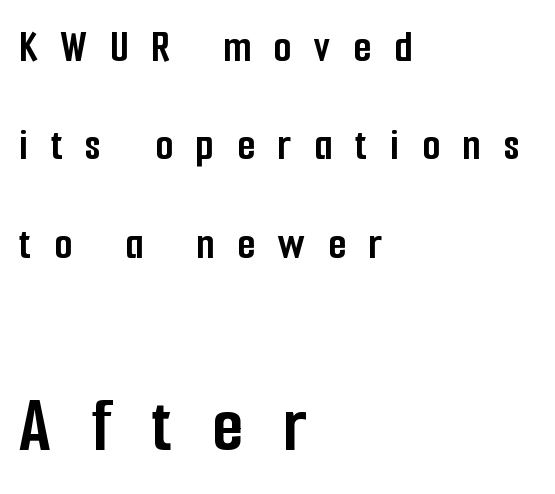
Q: Is the text bold? A: Yes.
Q: Is the text italic (slanted)? A: No, it is upright.
Q: Is the typeface a serif or a sans-serif typeface? A: Sans-serif.
Q: Is the text underlined? A: No.
Q: How is the paragraph aligned? A: Left-aligned.
Q: Is the spacing between letters normal or unusually wide? A: Unusually wide.
Q: Is the spacing between lines tight, normal or loose? A: Loose.
Q: Which block of text is set in a larger size, the first (top) or the second (bottom)? A: The second (bottom) one.
Q: Width (condensed, normal, or wide)? A: Condensed.
Q: Stroke contrast? A: Low.
Q: x-height? A: Medium.
Q: Monospaced? A: No.
